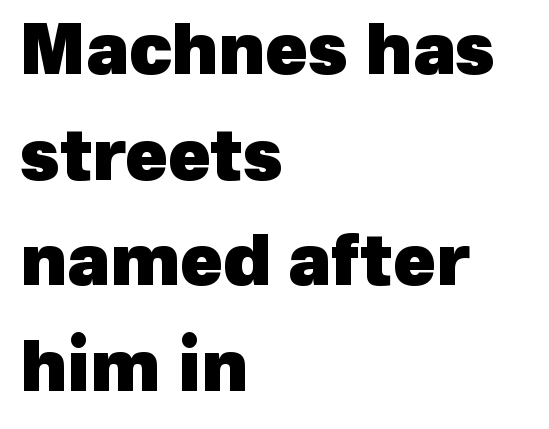
{"serif": "no", "bold": "yes", "weight": "heavy", "width": "normal", "x_height": "medium", "monospaced": "no", "underline": "no", "align": "left", "line_spacing": "normal", "line_spacing_ratio": 1.51, "letter_spacing": "normal", "letter_spacing_em": 0.0, "glyph_px": 70}
